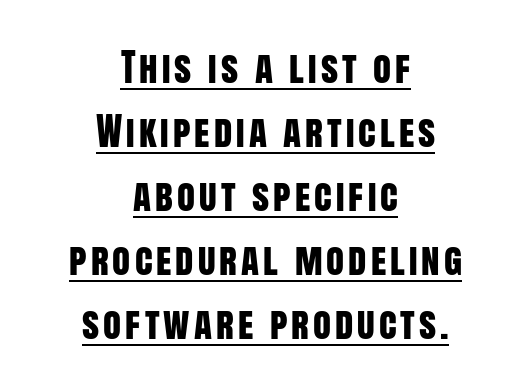
{"serif": "no", "italic": "no", "width": "condensed", "stroke_contrast": "low", "x_height": "large", "monospaced": "no", "underline": "yes", "align": "center", "line_spacing_ratio": 1.73, "glyph_px": 37}
